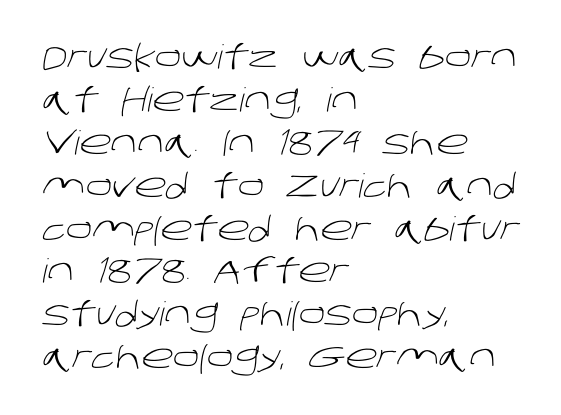
The glyphs are unaccompanied by any horizontal stroke below them. Nobody touched the tracking dial on this one. Does the type have serifs? No, each stem ends abruptly. Stem width sits at or under what a default text font uses. Regular leading.
